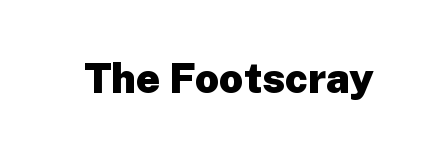
The image shows 42 px heavy sans-serif type, upright; set normal letter spacing, not underlined; low stroke contrast and a medium x-height.
